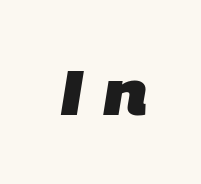
The zone under the glyphs is completely vacant. On the weight axis this lands at bold, roughly 700. The letters carry no serifs — their stems end cleanly without finishing strokes. Spacing verdict: proportional, widths tailored to each character. This sample uses expanded letter spacing, leaving extra air between glyphs.
